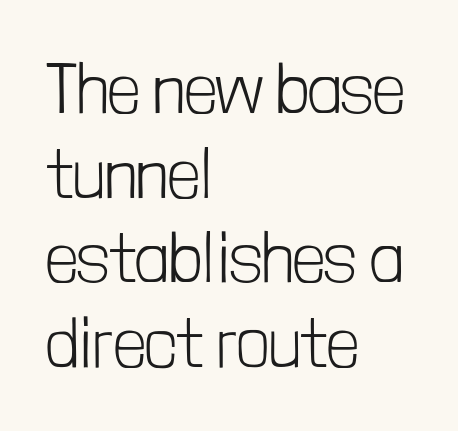
The image shows 70 px light, condensed sans-serif type, upright; set left-aligned, line spacing 1.21x, normal letter spacing, not underlined; low stroke contrast and a medium x-height.
